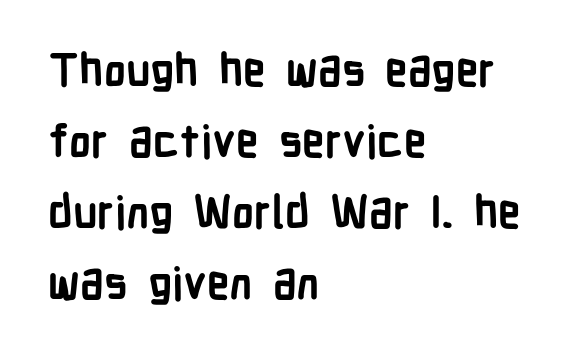
The image shows 45 px semibold, condensed sans-serif type, upright; set left-aligned, normal line spacing (1.58x), normal letter spacing, not underlined; low stroke contrast and a medium x-height.
